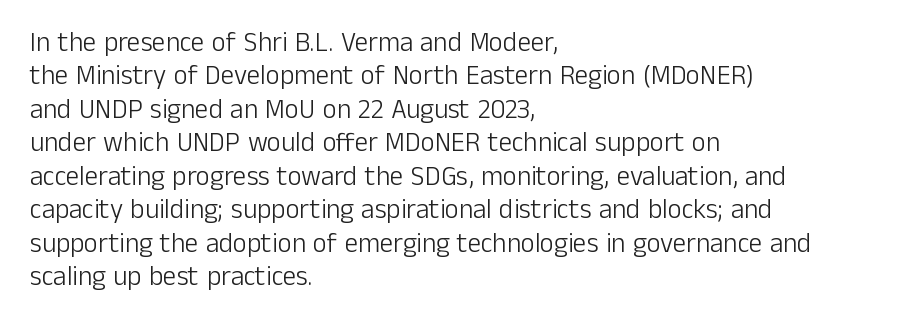
No letter is thick-stroked: the sample isn't bold. This rendering leaves character spacing at its baseline value. A bare baseline throughout the passage. Line beginnings align vertically; line endings do not. This sample uses an upright cut, with every glyph sitting square on the baseline.
